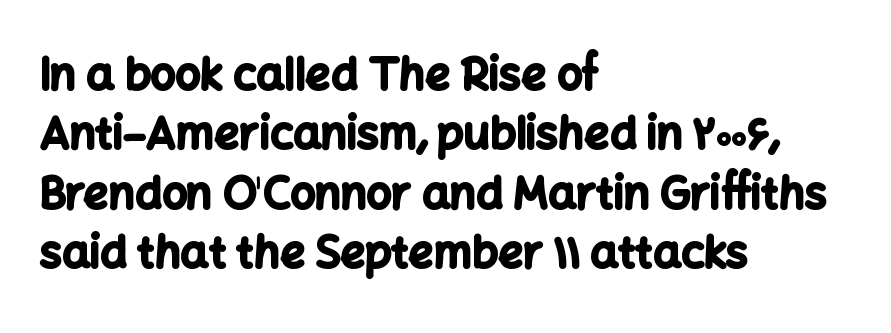
Successive baselines arrive at the customary interval. Italic: no, the glyphs are upright roman. Each letter keeps its own natural width here, so spacing adapts to shape. The space directly below the letters is spotless. Heavy-handed strokes throughout: this text is bold.
